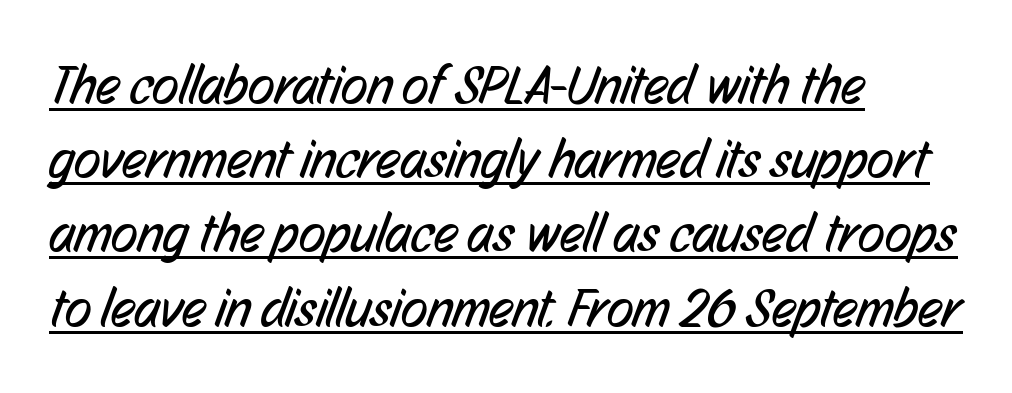
The image shows 55 px regular-weight, condensed sans-serif type; set left-aligned, normal line spacing (1.35x), normal letter spacing, underlined; low stroke contrast and a medium x-height.
